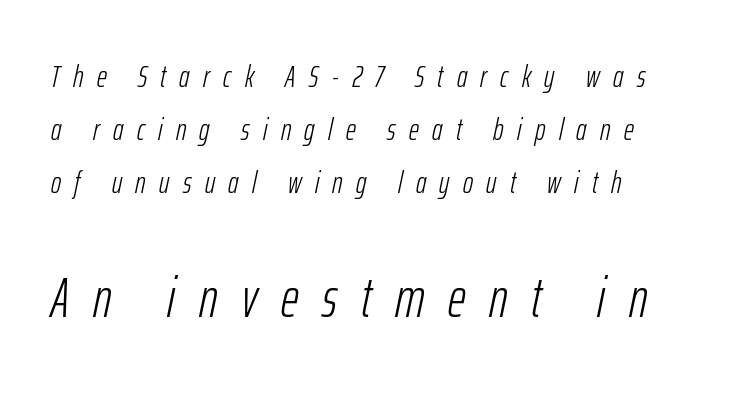
{"italic": "yes", "lean": "right", "slant_degrees": 12, "bold": "no", "weight": "light", "width": "condensed", "stroke_contrast": "low", "x_height": "medium", "monospaced": "no", "underline": "no", "align": "left", "line_spacing_ratio": 1.71, "letter_spacing": "wide", "letter_spacing_em": 0.43, "larger_block": "second", "size_ratio": 1.77, "glyph_px": 55}
